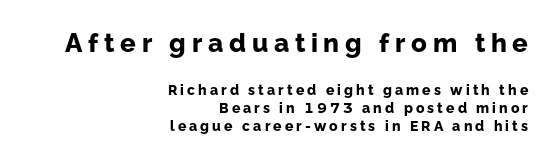
{"italic": "no", "bold": "yes", "underline": "no", "align": "right", "line_spacing": "normal", "line_spacing_ratio": 1.28, "letter_spacing": "wide", "letter_spacing_em": 0.22, "larger_block": "first", "size_ratio": 1.86, "glyph_px": 26}
